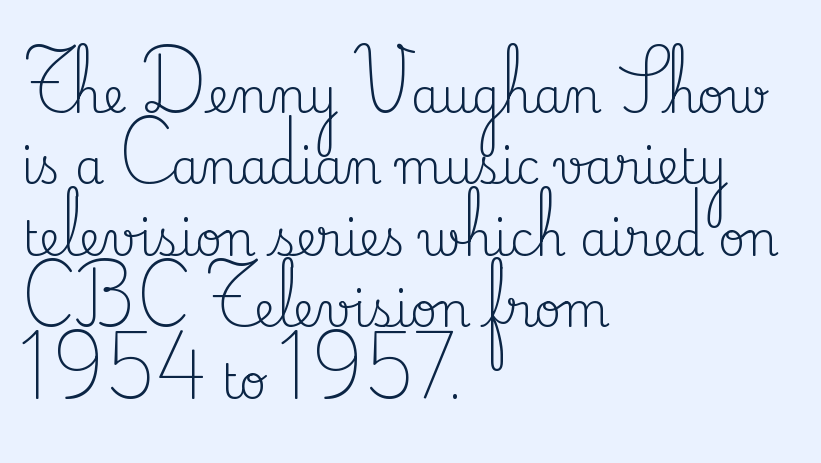
Q: Is the text bold? A: No.
Q: Is the text italic (slanted)? A: No, it is upright.
Q: Is the typeface a serif or a sans-serif typeface? A: Serif.
Q: Is the text underlined? A: No.
Q: How is the paragraph aligned? A: Left-aligned.
Q: Is the spacing between letters normal or unusually wide? A: Normal.
Q: Is the spacing between lines tight, normal or loose? A: Normal.
Q: Width (condensed, normal, or wide)? A: Normal.
Q: Stroke contrast? A: Medium.
Q: x-height? A: Small.
Q: Monospaced? A: No.
